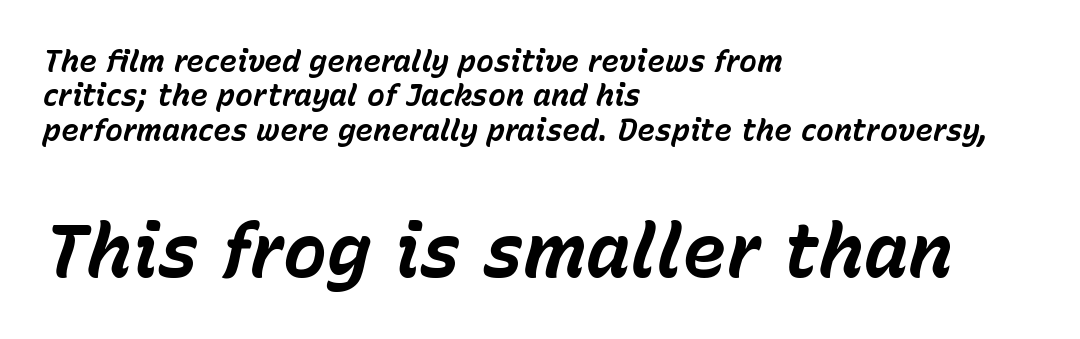
Q: Is the text bold? A: Yes.
Q: Is the text italic (slanted)? A: Yes, it leans right by about 15 degrees.
Q: Is the text underlined? A: No.
Q: How is the paragraph aligned? A: Left-aligned.
Q: Is the spacing between letters normal or unusually wide? A: Normal.
Q: Is the spacing between lines tight, normal or loose? A: Tight.
Q: Which block of text is set in a larger size, the first (top) or the second (bottom)? A: The second (bottom) one.
Q: Width (condensed, normal, or wide)? A: Normal.
Q: Stroke contrast? A: Low.
Q: x-height? A: Medium.
Q: Monospaced? A: No.
